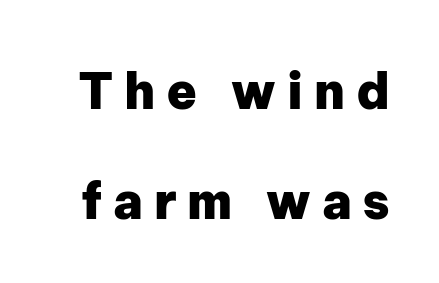
{"serif": "no", "italic": "no", "bold": "yes", "weight": "heavy", "width": "normal", "stroke_contrast": "low", "x_height": "medium", "monospaced": "no", "underline": "no", "line_spacing": "loose", "line_spacing_ratio": 2.21, "letter_spacing": "wide", "letter_spacing_em": 0.22, "glyph_px": 50}
